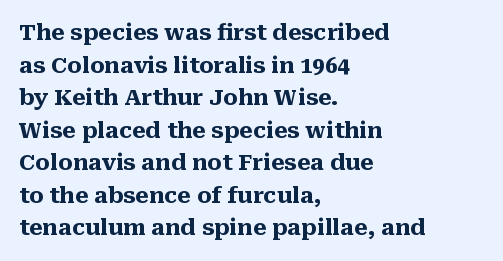
The letters stand straight up with perfectly vertical stems. Vertical spacing — default. Beneath every word, the page is bare. Typeset ragged right — the left edge is the straight one.
